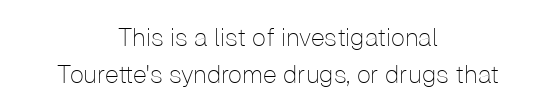
Each row of text sits above clean, open space. Students, observe: this is what conventionally led text looks like. Leftover space on each line is divided equally before and after the words. Characters follow at the spacing the type designer built in. Notice how the stems are strictly vertical — no italics here.
